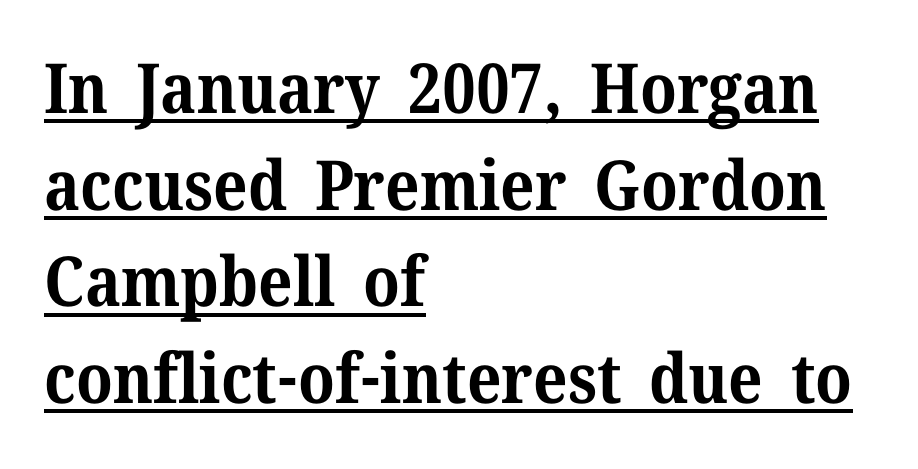
{"serif": "yes", "italic": "no", "bold": "yes", "weight": "bold", "width": "normal", "stroke_contrast": "medium", "x_height": "medium", "monospaced": "no", "underline": "yes", "align": "left", "line_spacing": "normal", "line_spacing_ratio": 1.4, "letter_spacing": "normal", "letter_spacing_em": 0.0, "glyph_px": 69}
